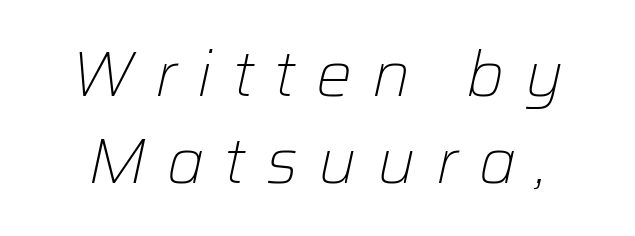
The image shows 64 px light type, italic (leaning right); set centered, normal line spacing (1.36x), unusually wide letter spacing (+0.32 em), not underlined; low stroke contrast and a medium x-height.
